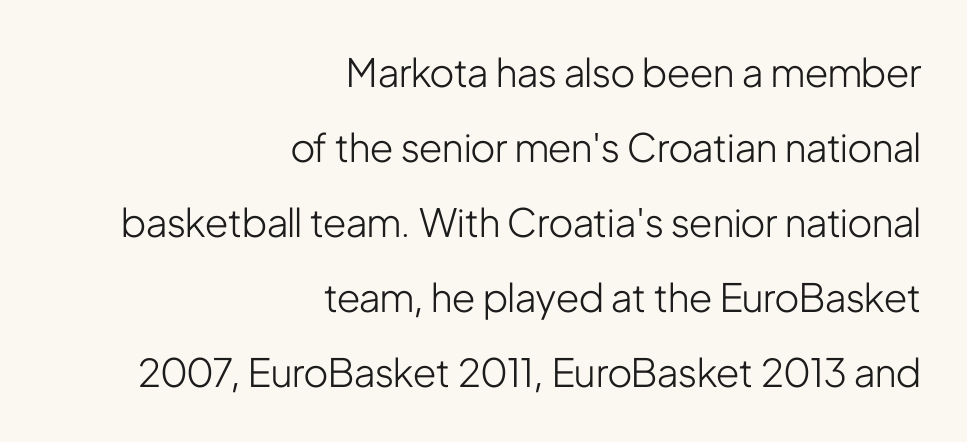
No feet cap the strokes, marking this as sans-serif type. The letters sit at their default tracking, neither squeezed nor spread. Looks like regular typesetting: each glyph gets only the width it needs. Descenders hang freely into open space.
